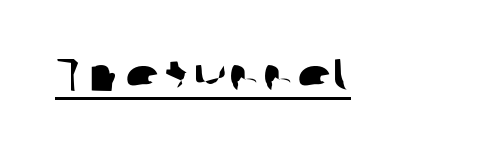
Q: Is the typeface a serif or a sans-serif typeface? A: Sans-serif.
Q: Is the text underlined? A: Yes.
Q: Is the spacing between letters normal or unusually wide? A: Normal.
Q: Width (condensed, normal, or wide)? A: Wide.
Q: Stroke contrast? A: Low.
Q: x-height? A: Medium.
Q: Monospaced? A: No.
